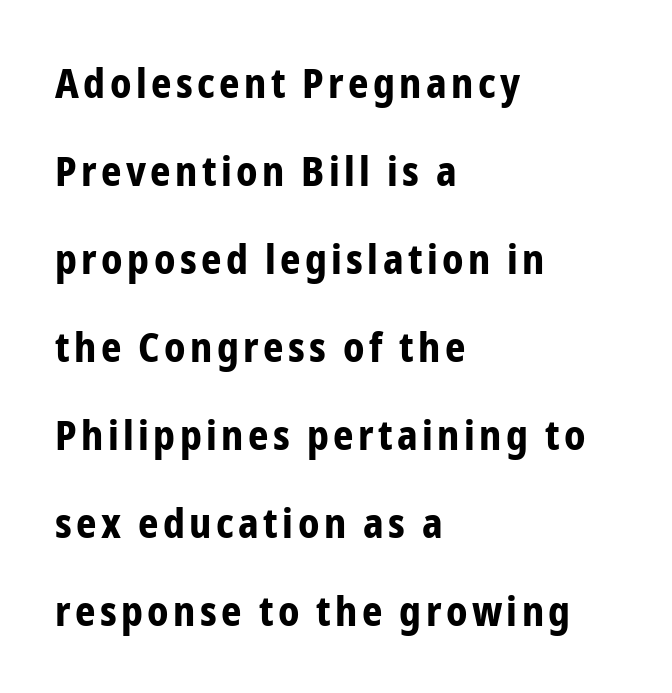
How would I describe the line gaps? Wide and relaxed. The area under the type is left untouched. Spacing verdict: proportional, widths tailored to each character. Unlike a traditional serif, this face leaves its strokes unadorned.
